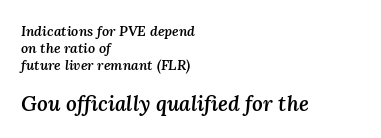
The space directly below the letters is spotless. Which of the two is more prominent by size? The second, at the bottom. The tracking reads as untouched default to a designer's eye. The face used here has a pronounced slope to its letters.
